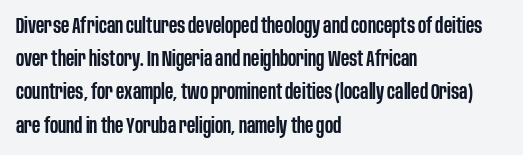
{"italic": "no", "bold": "semi", "underline": "no", "align": "left", "line_spacing": "normal", "line_spacing_ratio": 1.58, "letter_spacing": "normal", "letter_spacing_em": 0.0, "glyph_px": 21}
